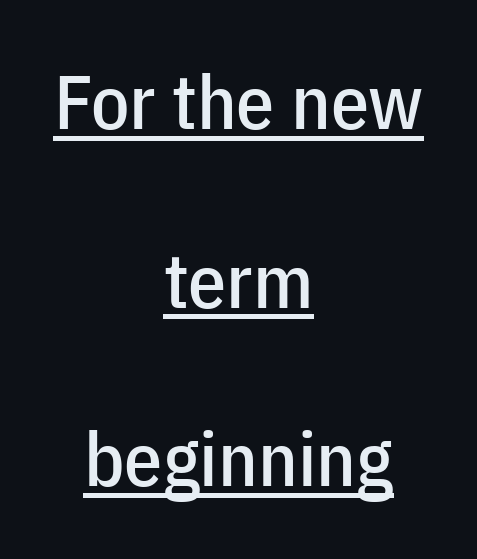
Casual observation: everything's sitting right in the middle. Do the letters lean? They stand straight. Inter-character spacing is left at the font's built-in metrics. Is this a fixed-width face? No — the glyphs have proportional, varying widths. A typesetter would call this leading open, well beyond the default. The typesetter has applied underlining to the passage shown.
